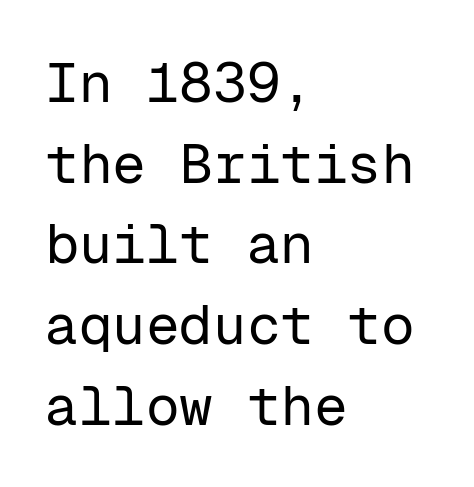
Q: Is the text bold? A: No.
Q: Is the text italic (slanted)? A: No, it is upright.
Q: Is the typeface a serif or a sans-serif typeface? A: Sans-serif.
Q: Is the text underlined? A: No.
Q: How is the paragraph aligned? A: Left-aligned.
Q: Is the spacing between letters normal or unusually wide? A: Normal.
Q: Is the spacing between lines tight, normal or loose? A: Normal.
Q: Width (condensed, normal, or wide)? A: Normal.
Q: Stroke contrast? A: Low.
Q: x-height? A: Medium.
Q: Monospaced? A: Yes.
